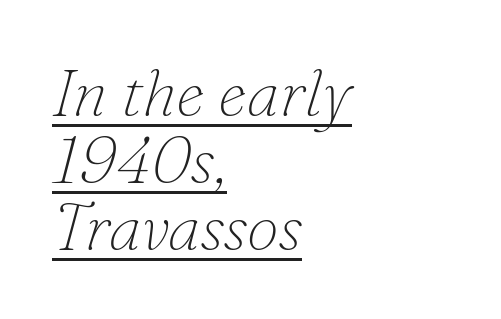
The image shows 65 px thin serif type, italic (leaning right); set left-aligned, tight line spacing (1.03x), normal letter spacing, underlined; low stroke contrast and a small x-height.
